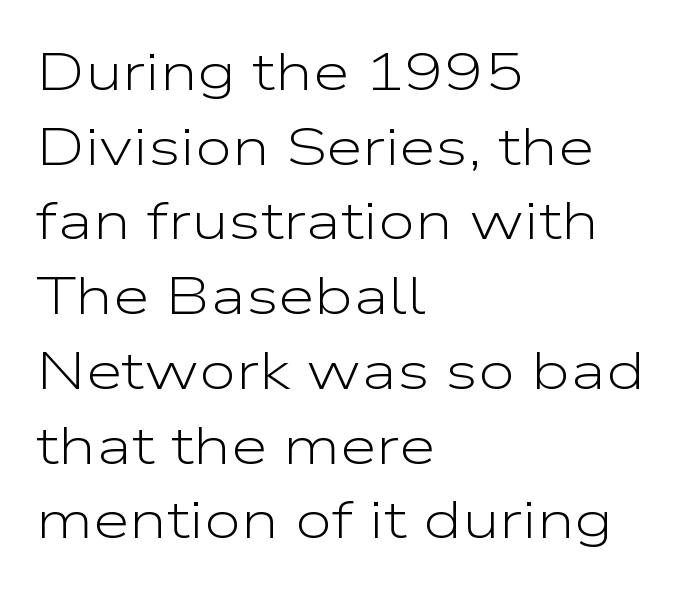
Q: Is the text bold? A: No.
Q: Is the text italic (slanted)? A: No, it is upright.
Q: Is the typeface a serif or a sans-serif typeface? A: Sans-serif.
Q: Is the text underlined? A: No.
Q: How is the paragraph aligned? A: Left-aligned.
Q: Is the spacing between letters normal or unusually wide? A: Normal.
Q: Is the spacing between lines tight, normal or loose? A: Normal.
Q: Width (condensed, normal, or wide)? A: Wide.
Q: Stroke contrast? A: Low.
Q: x-height? A: Medium.
Q: Monospaced? A: No.
